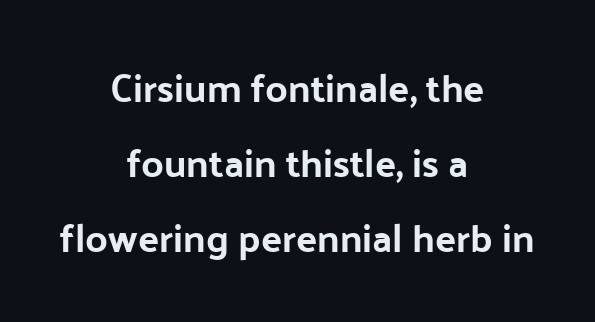
Q: Is the text italic (slanted)? A: No, it is upright.
Q: Is the typeface a serif or a sans-serif typeface? A: Sans-serif.
Q: Is the text underlined? A: No.
Q: How is the paragraph aligned? A: Centered.
Q: Is the spacing between letters normal or unusually wide? A: Normal.
Q: Is the spacing between lines tight, normal or loose? A: Loose.
Q: Width (condensed, normal, or wide)? A: Normal.
Q: Stroke contrast? A: Low.
Q: x-height? A: Medium.
Q: Monospaced? A: No.
